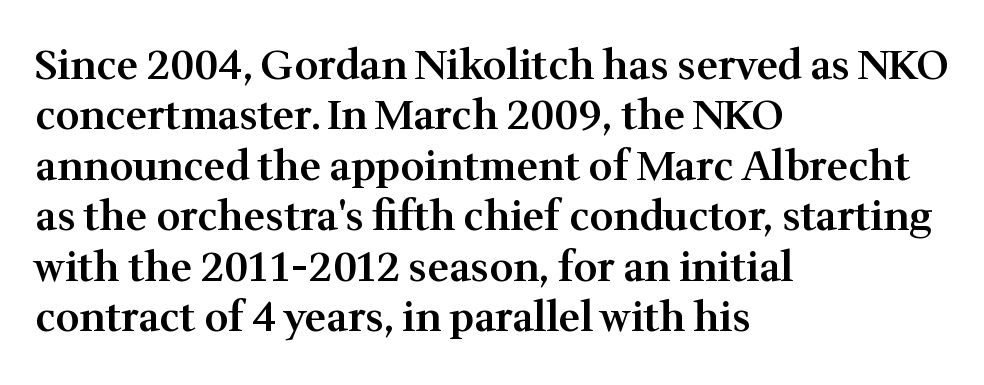
{"serif": "yes", "italic": "no", "bold": "semi", "weight": "semibold", "width": "normal", "stroke_contrast": "medium", "x_height": "medium", "monospaced": "no", "underline": "no", "align": "left", "line_spacing_ratio": 1.23, "letter_spacing": "normal", "letter_spacing_em": 0.0, "glyph_px": 41}
